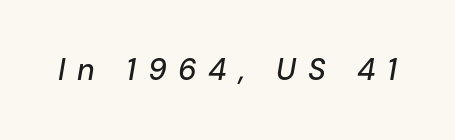
Q: Is the text italic (slanted)? A: Yes, it leans right by about 10 degrees.
Q: Is the text underlined? A: No.
Q: Is the spacing between letters normal or unusually wide? A: Unusually wide.
Q: Width (condensed, normal, or wide)? A: Normal.
Q: Stroke contrast? A: Low.
Q: x-height? A: Medium.
Q: Monospaced? A: No.
